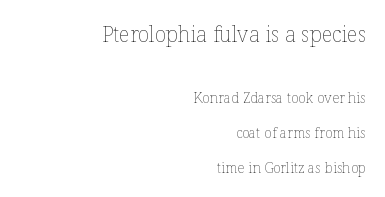
The foot of each line stays bare and open. No heavy texture on the line: the type isn't bold. Top chunk: large. Bottom chunk: small. What's the leading like? Stretched, with rows far apart. Default kerning and tracking; the words read as compact shapes.
